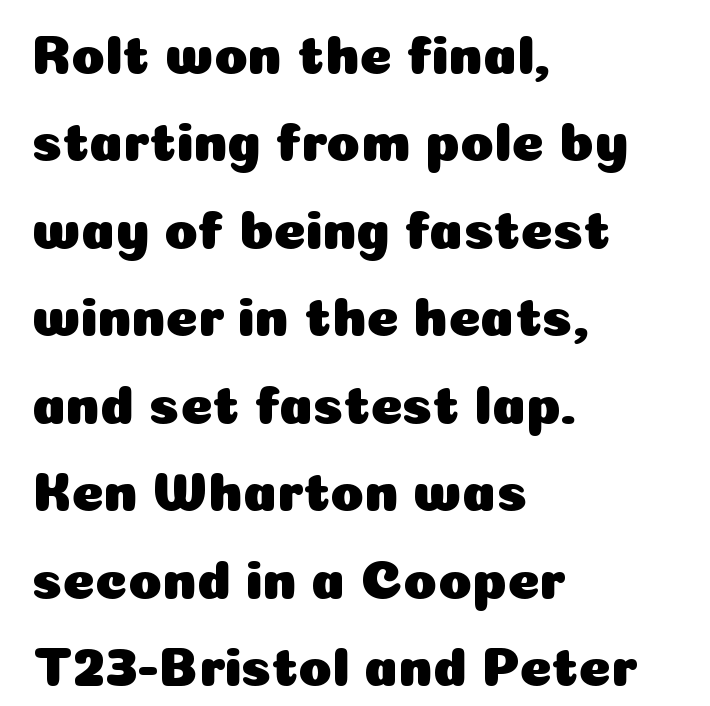
The lettering holds an erect, upright posture throughout. These lines are rendered in a variable-pitch font. The space beneath each line is pristine and unruled. A student would call this left alignment; a typographer would say flush left, rag right. The letters sit at their default tracking, neither squeezed nor spread. These lines are composed in type without serifs.
